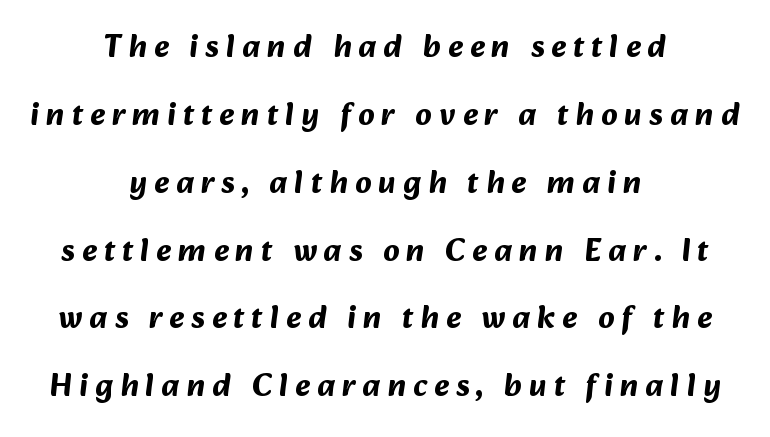
The image shows 32 px bold sans-serif type; set centered, loose line spacing (2.12x), unusually wide letter spacing (+0.22 em), not underlined; medium stroke contrast and a medium x-height.
